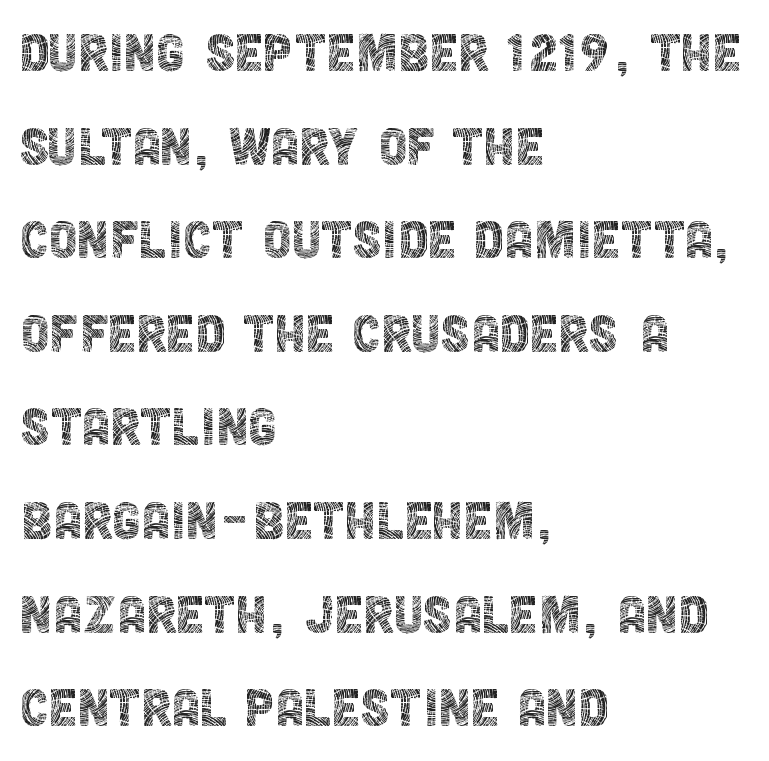
Q: Is the text bold? A: No.
Q: Is the text italic (slanted)? A: No, it is upright.
Q: Is the typeface a serif or a sans-serif typeface? A: Sans-serif.
Q: Is the text underlined? A: No.
Q: How is the paragraph aligned? A: Left-aligned.
Q: Is the spacing between letters normal or unusually wide? A: Normal.
Q: Is the spacing between lines tight, normal or loose? A: Normal.
Q: Width (condensed, normal, or wide)? A: Condensed.
Q: x-height? A: Large.
Q: Monospaced? A: No.
